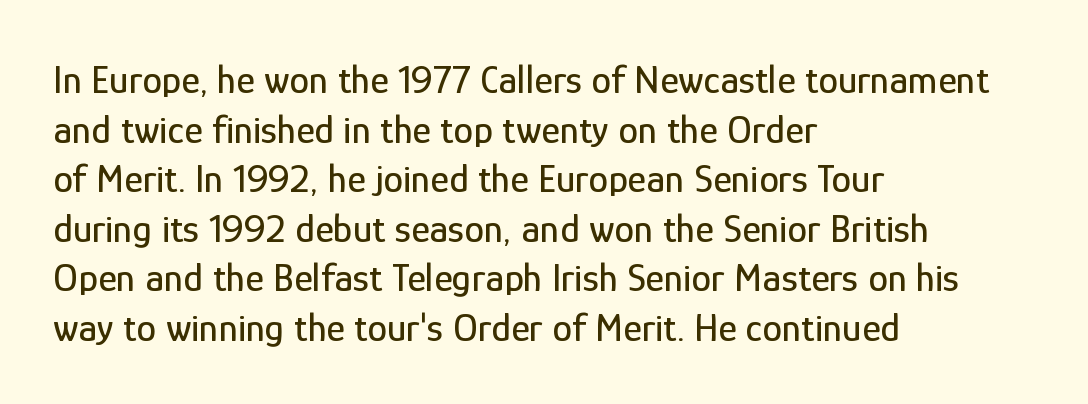
No italicization has been applied; the sample stays upright. The rendering shows plain stroke endings on the letterforms — a sans-serif design. Students, note that the glyphs here touch the page at normal intervals. These lines are rendered in a variable-pitch font. Alignment: flush left.
